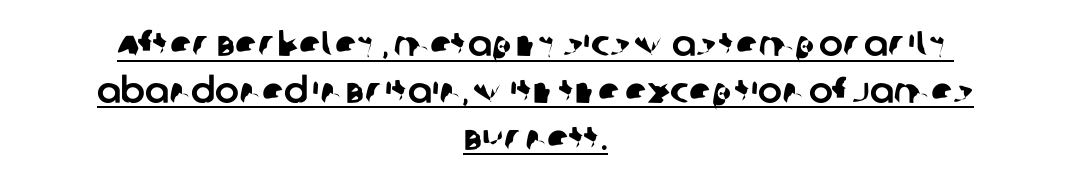
Q: Is the typeface a serif or a sans-serif typeface? A: Sans-serif.
Q: Is the text underlined? A: Yes.
Q: How is the paragraph aligned? A: Centered.
Q: Is the spacing between letters normal or unusually wide? A: Normal.
Q: Is the spacing between lines tight, normal or loose? A: Normal.
Q: Width (condensed, normal, or wide)? A: Normal.
Q: Stroke contrast? A: Low.
Q: x-height? A: Large.
Q: Monospaced? A: No.
